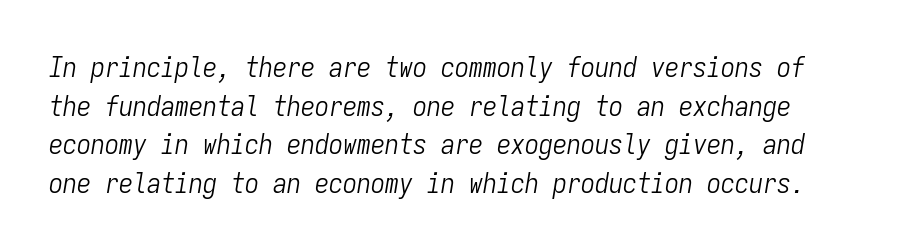
{"italic": "yes", "lean": "right", "slant_degrees": 9, "bold": "no", "weight": "light", "width": "condensed", "stroke_contrast": "low", "x_height": "medium", "monospaced": "yes", "underline": "no", "line_spacing": "normal", "line_spacing_ratio": 1.38, "letter_spacing": "normal", "letter_spacing_em": 0.0, "glyph_px": 28}
